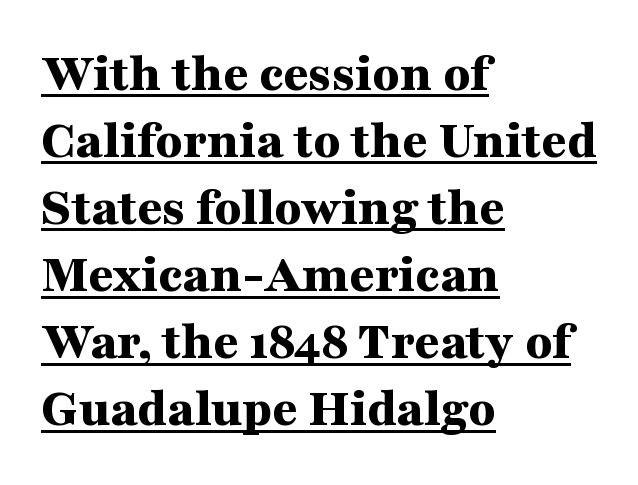
{"serif": "yes", "italic": "no", "bold": "yes", "weight": "bold", "width": "wide", "stroke_contrast": "medium", "x_height": "medium", "monospaced": "no", "underline": "yes", "align": "left", "line_spacing_ratio": 1.22, "letter_spacing": "normal", "letter_spacing_em": 0.0, "glyph_px": 55}
